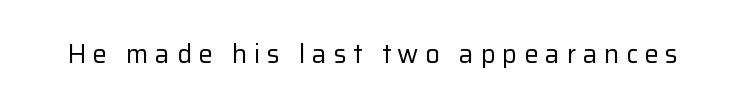
Compared with a typical body face, this is equally light or lighter still. Lines of text with bare space underneath. In terms of letterspacing, this is a distinctly airy, spread setting. This is the regular roman posture of the typeface.
